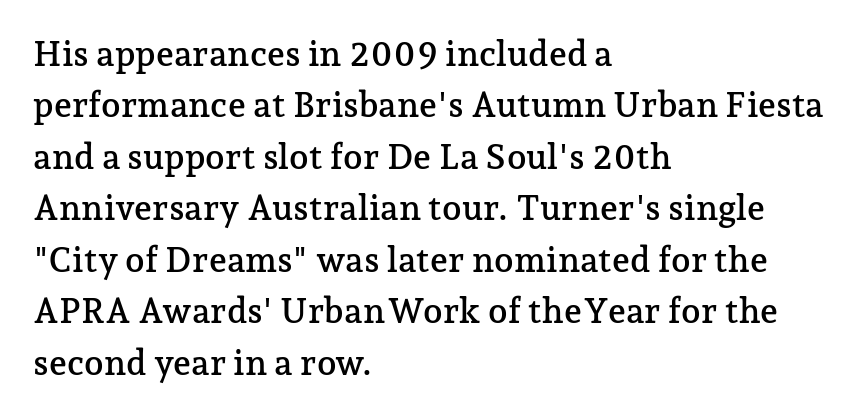
The image shows 35 px serif type, upright; set left-aligned, normal line spacing (1.47x), normal letter spacing, not underlined; low stroke contrast and a medium x-height.
